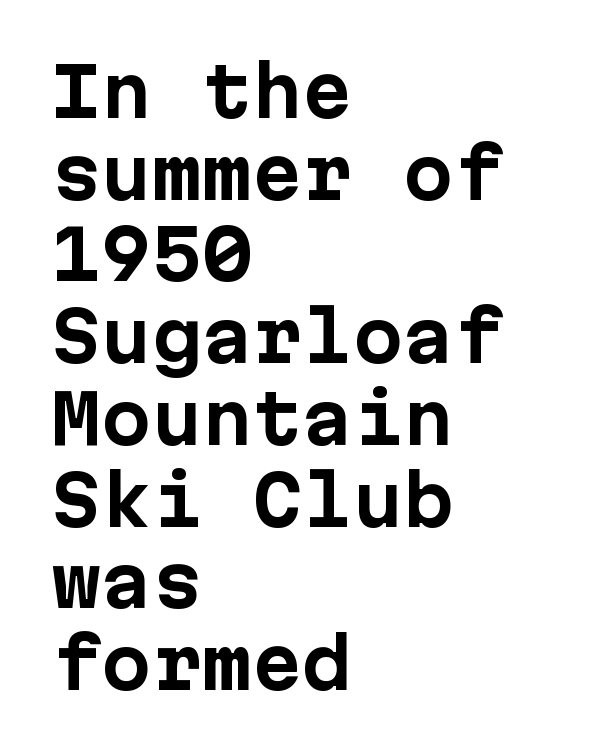
The image shows 67 px bold sans-serif type, upright, monospaced; set left-aligned, line spacing 1.22x, normal letter spacing, not underlined; low stroke contrast and a medium x-height.
